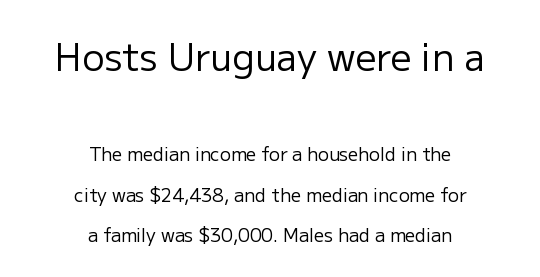
{"serif": "no", "italic": "no", "bold": "no", "weight": "regular", "width": "normal", "stroke_contrast": "low", "x_height": "medium", "monospaced": "no", "underline": "no", "align": "center", "line_spacing": "loose", "line_spacing_ratio": 2.24, "letter_spacing": "normal", "letter_spacing_em": 0.0, "larger_block": "first", "size_ratio": 2.06, "glyph_px": 37}
